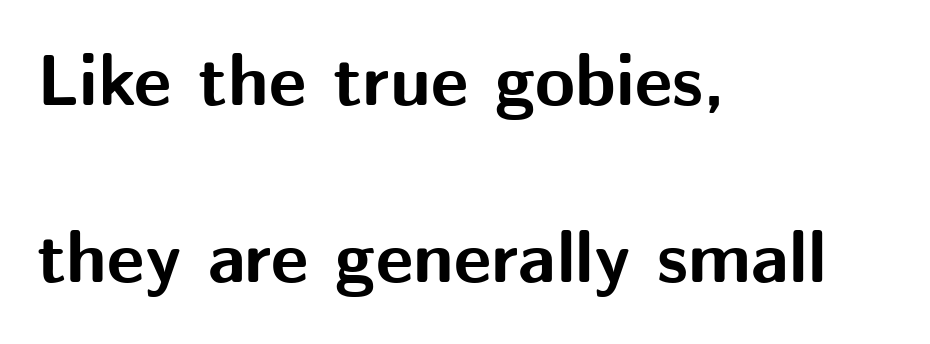
Bare-footed words on every line. Horizontally, the lines are justified to the leading edge only. The letters carry no serifs — their stems end cleanly without finishing strokes. Observe the ordinary spacing: letters are neighbours, not strangers. The passage shown is emphatically bold.
